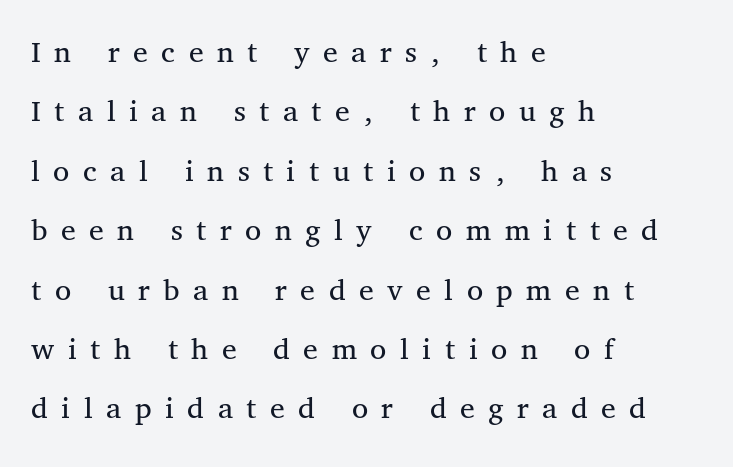
Q: Is the text bold? A: No.
Q: Is the text italic (slanted)? A: No, it is upright.
Q: Is the typeface a serif or a sans-serif typeface? A: Serif.
Q: Is the text underlined? A: No.
Q: How is the paragraph aligned? A: Left-aligned.
Q: Is the spacing between letters normal or unusually wide? A: Unusually wide.
Q: Width (condensed, normal, or wide)? A: Normal.
Q: Stroke contrast? A: Medium.
Q: x-height? A: Medium.
Q: Monospaced? A: No.
